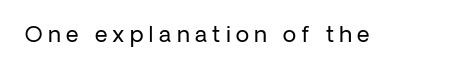
No heavy texture on the line: the type isn't bold. This sample uses expanded letter spacing, leaving extra air between glyphs. Just letters on the line, the space beneath them empty. The font's upright variant was chosen for this text.
